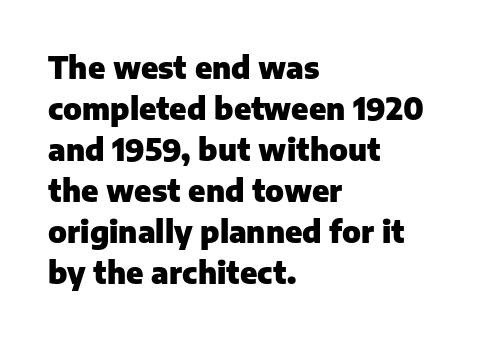
The image shows 30 px heavy sans-serif type, upright; set left-aligned, normal line spacing (1.37x), normal letter spacing, not underlined; low stroke contrast and a medium x-height.
